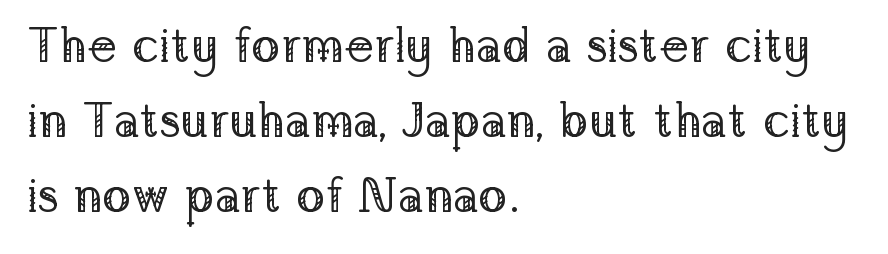
Q: Is the text bold? A: No.
Q: Is the text italic (slanted)? A: No, it is upright.
Q: Is the typeface a serif or a sans-serif typeface? A: Serif.
Q: Is the text underlined? A: No.
Q: How is the paragraph aligned? A: Left-aligned.
Q: Is the spacing between letters normal or unusually wide? A: Normal.
Q: Is the spacing between lines tight, normal or loose? A: Normal.
Q: Width (condensed, normal, or wide)? A: Normal.
Q: Stroke contrast? A: Low.
Q: x-height? A: Medium.
Q: Monospaced? A: No.
